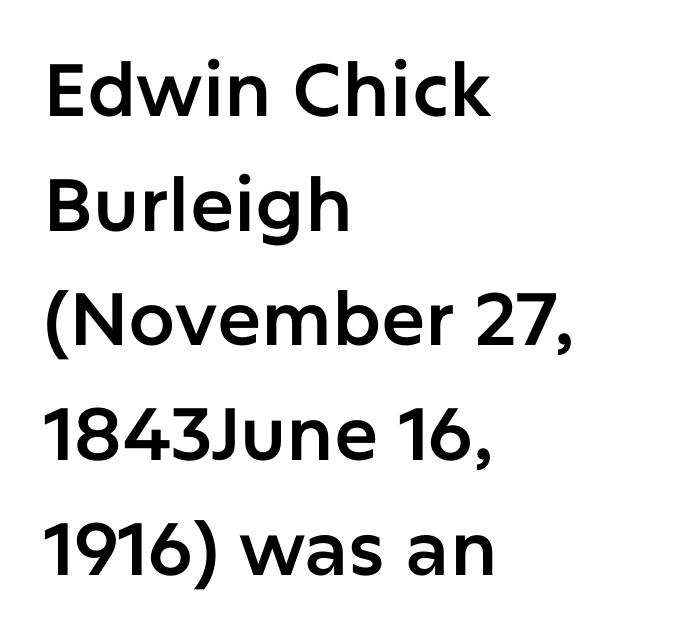
{"serif": "no", "italic": "no", "width": "normal", "stroke_contrast": "low", "x_height": "medium", "monospaced": "no", "underline": "no", "align": "left", "line_spacing": "normal", "line_spacing_ratio": 1.55, "letter_spacing": "normal", "letter_spacing_em": 0.0, "glyph_px": 74}
